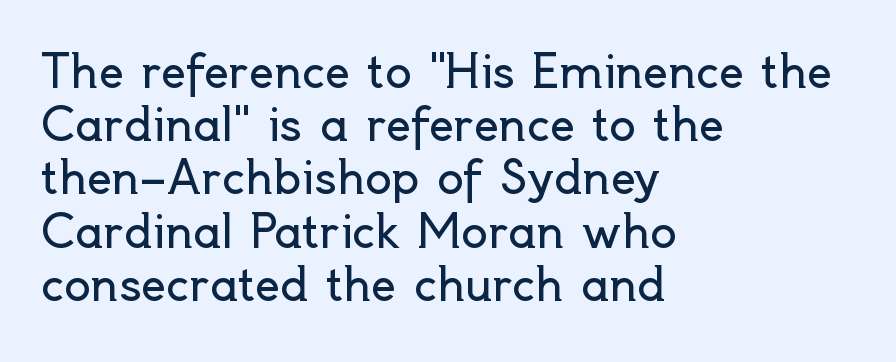
{"serif": "no", "italic": "no", "bold": "no", "weight": "regular", "width": "normal", "x_height": "small", "monospaced": "no", "underline": "no", "align": "left", "line_spacing_ratio": 1.21, "letter_spacing": "normal", "letter_spacing_em": 0.0, "glyph_px": 44}
